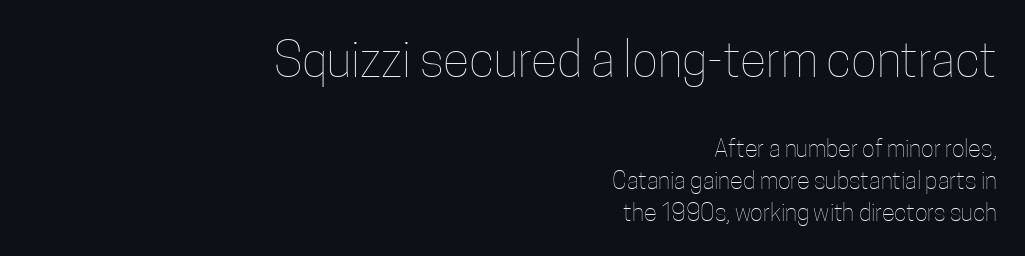
The rendering anchors every line to the right-hand side. The string is rendered with underlining switched off. Type size steps down from the first block to the second. This sample has the flowing, uneven cadence of proportional lettering. The font is comparable to plain body text, perhaps lighter. Does the leading feel generous? No, just average.
